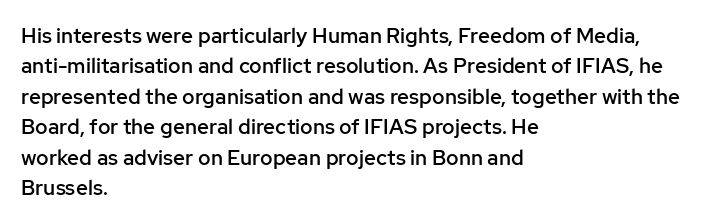
Q: Is the text bold? A: Semi-bold.
Q: Is the text italic (slanted)? A: No, it is upright.
Q: Is the text underlined? A: No.
Q: How is the paragraph aligned? A: Left-aligned.
Q: Is the spacing between letters normal or unusually wide? A: Normal.
Q: Is the spacing between lines tight, normal or loose? A: Normal.
